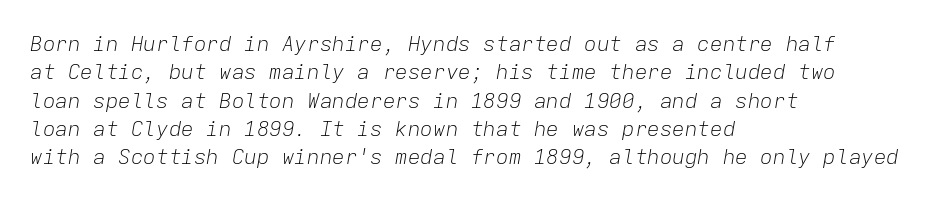
The image shows 21 px text type, italic (leaning right); set left-aligned, normal line spacing (1.35x), normal letter spacing, not underlined.
